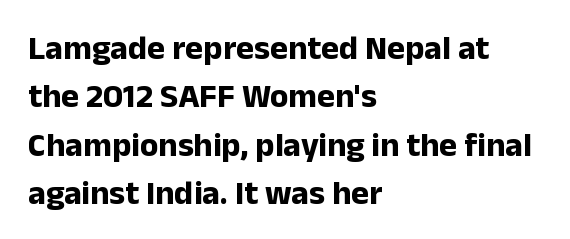
Q: Is the text bold? A: Yes.
Q: Is the text italic (slanted)? A: No, it is upright.
Q: Is the typeface a serif or a sans-serif typeface? A: Sans-serif.
Q: Is the text underlined? A: No.
Q: How is the paragraph aligned? A: Left-aligned.
Q: Is the spacing between letters normal or unusually wide? A: Normal.
Q: Is the spacing between lines tight, normal or loose? A: Normal.
Q: Width (condensed, normal, or wide)? A: Normal.
Q: Stroke contrast? A: Low.
Q: x-height? A: Medium.
Q: Monospaced? A: No.
